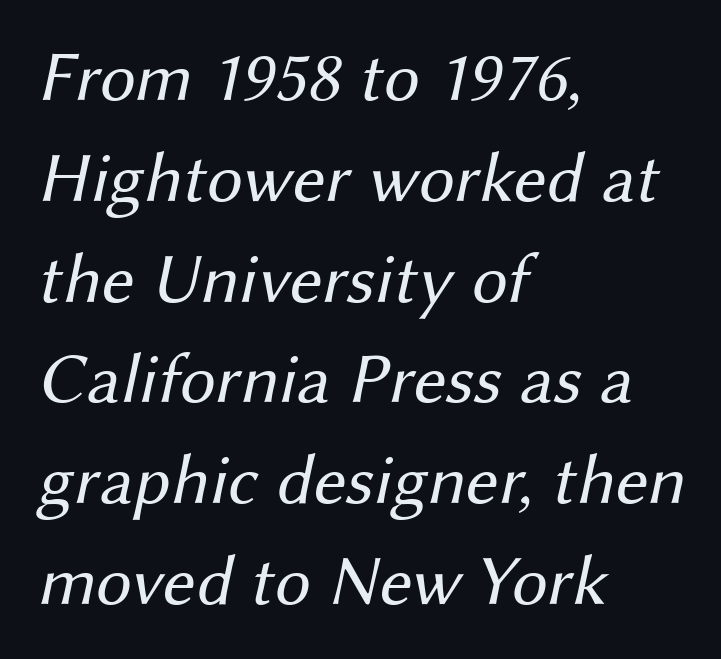
Each letter keeps its own natural width here, so spacing adapts to shape. The weight would be labelled regular, book, light, or lighter still. The rendering shows plain stroke endings on the letterforms — a sans-serif design. Regarding leading, the lines here are spaced in the standard way.
